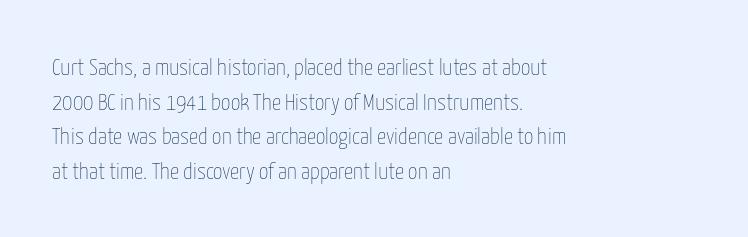
The image shows 23 px text type, upright; set left-aligned, normal line spacing (1.51x), normal letter spacing, not underlined.
